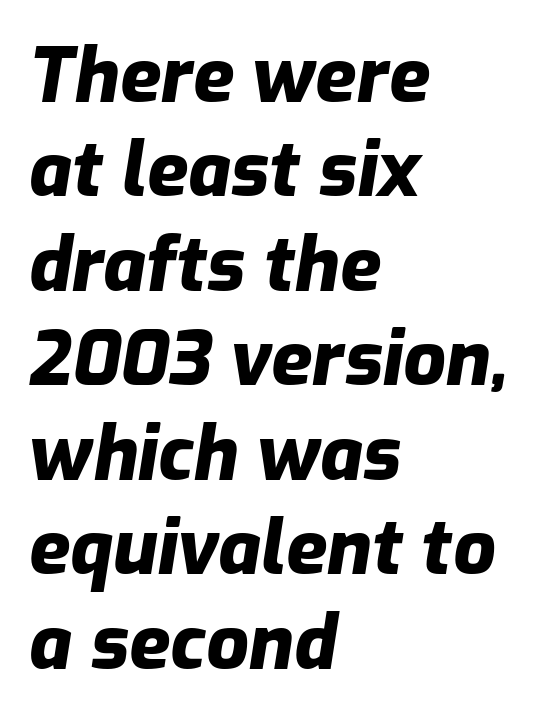
{"italic": "yes", "lean": "right", "slant_degrees": 9, "bold": "yes", "weight": "heavy", "width": "normal", "stroke_contrast": "low", "x_height": "medium", "monospaced": "no", "underline": "no", "align": "left", "line_spacing": "normal", "line_spacing_ratio": 1.26, "letter_spacing": "normal", "letter_spacing_em": 0.0, "glyph_px": 75}
